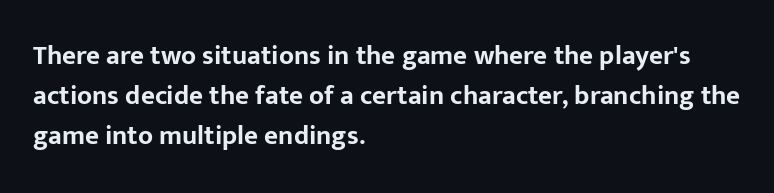
The image shows 27 px bold type, upright; set left-aligned, normal line spacing (1.49x), normal letter spacing, not underlined.
